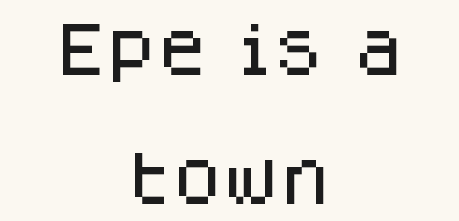
Q: Is the text italic (slanted)? A: No, it is upright.
Q: Is the typeface a serif or a sans-serif typeface? A: Sans-serif.
Q: Is the text underlined? A: No.
Q: How is the paragraph aligned? A: Centered.
Q: Is the spacing between letters normal or unusually wide? A: Normal.
Q: Is the spacing between lines tight, normal or loose? A: Loose.
Q: Width (condensed, normal, or wide)? A: Normal.
Q: Stroke contrast? A: Low.
Q: x-height? A: Large.
Q: Monospaced? A: No.
